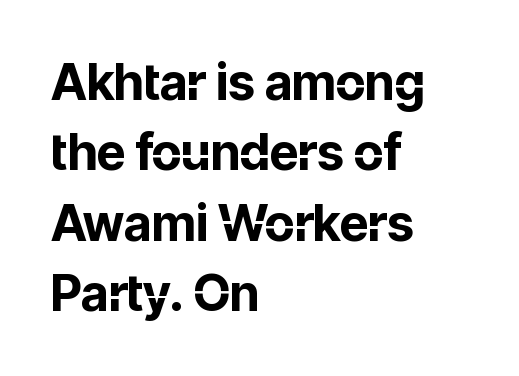
The line-height multiplier appears to be the usual default. The passage shown has conventional tracking throughout. Descender tails drop into unmarked territory. The strokes are fattened all the way to bold.
